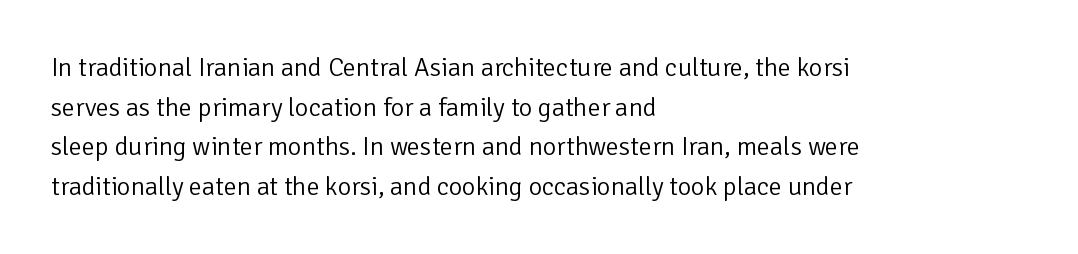
The block of text has a typical density, with ordinary space between rows. The line texture is even and compact thanks to regular tracking. Nothing heavy about these letters — not bold at all. Which margin do the lines hug? The left one — the right edge is uneven.
